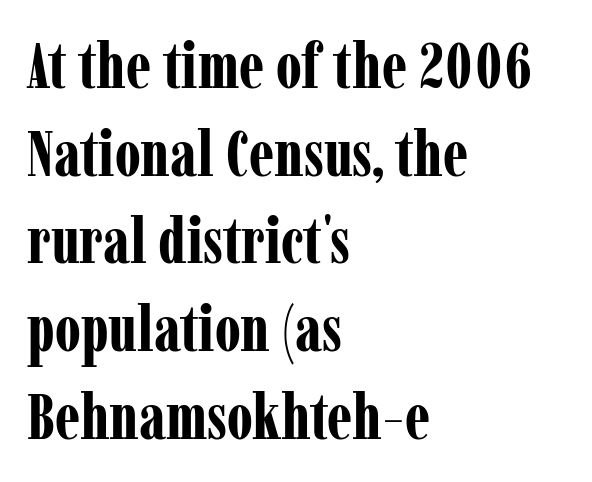
The image shows 64 px bold, condensed serif type, upright; set left-aligned, normal line spacing (1.37x), normal letter spacing, not underlined; low stroke contrast and a medium x-height.
